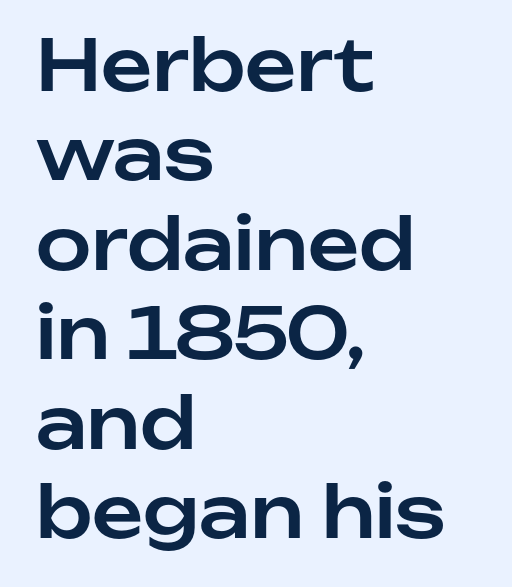
The image shows 71 px sans-serif type, upright; set left-aligned, normal line spacing (1.26x), normal letter spacing, not underlined; low stroke contrast and a medium x-height.
